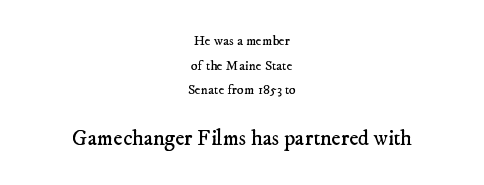
Q: Is the text bold? A: No.
Q: Is the text underlined? A: No.
Q: How is the paragraph aligned? A: Centered.
Q: Is the spacing between letters normal or unusually wide? A: Normal.
Q: Which block of text is set in a larger size, the first (top) or the second (bottom)? A: The second (bottom) one.
